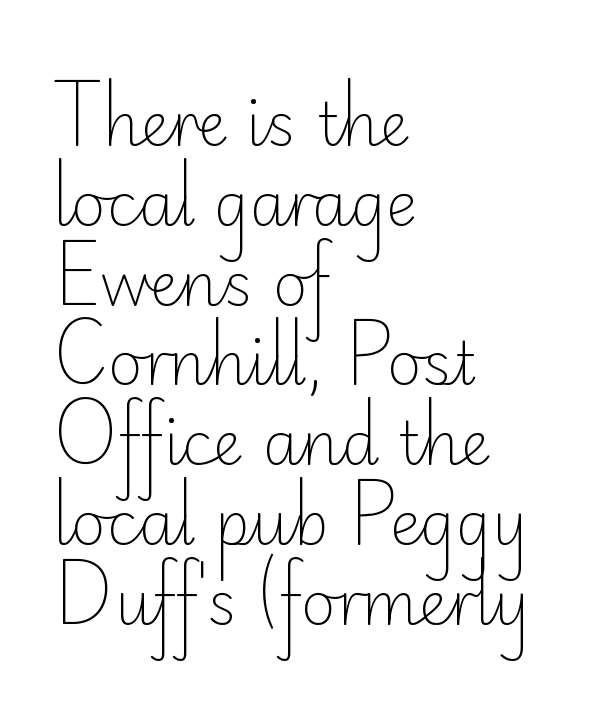
Q: Is the text bold? A: No.
Q: Is the text italic (slanted)? A: No, it is upright.
Q: Is the typeface a serif or a sans-serif typeface? A: Sans-serif.
Q: Is the text underlined? A: No.
Q: How is the paragraph aligned? A: Left-aligned.
Q: Is the spacing between letters normal or unusually wide? A: Normal.
Q: Is the spacing between lines tight, normal or loose? A: Normal.
Q: Width (condensed, normal, or wide)? A: Normal.
Q: Stroke contrast? A: Low.
Q: x-height? A: Small.
Q: Monospaced? A: No.
